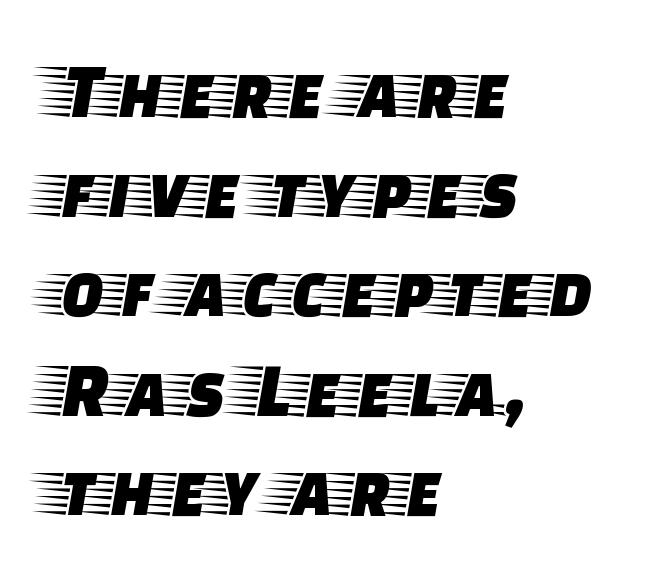
The rendering uses natural spacing where letterforms have individual widths. Teacher's note: observe the even left margin — that is flush-left alignment. Rows of type keep a routine distance in the vertical direction. Note: serifs present on the glyphs. The string is rendered with underlining switched off.
